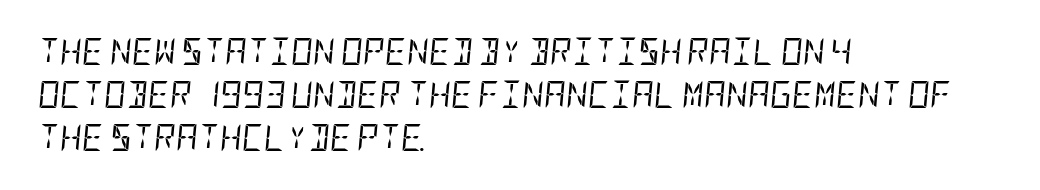
{"italic": "yes", "lean": "right", "slant_degrees": 5, "bold": "no", "underline": "no", "align": "left", "line_spacing": "normal", "line_spacing_ratio": 1.6, "letter_spacing": "normal", "letter_spacing_em": 0.0, "glyph_px": 27}
